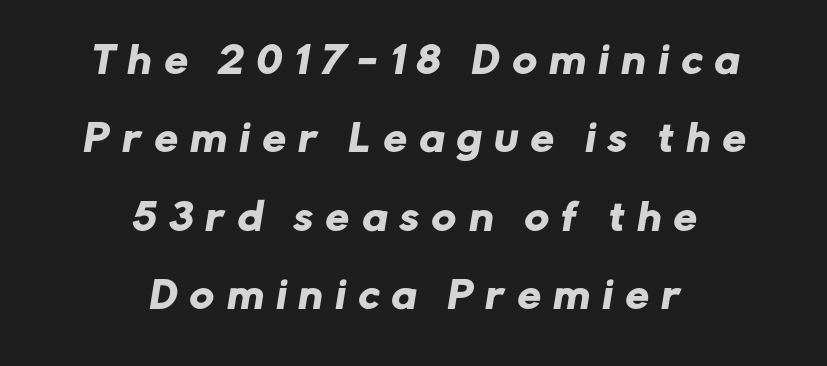
Caption: expanded tracking, letters set apart. The face used here is proportionally spaced, like ordinary book or web type. The leading is generous, giving the passage an open texture. Honestly, there is no underline to notice here at all. Stroke terminals: plain, sans-serif.
